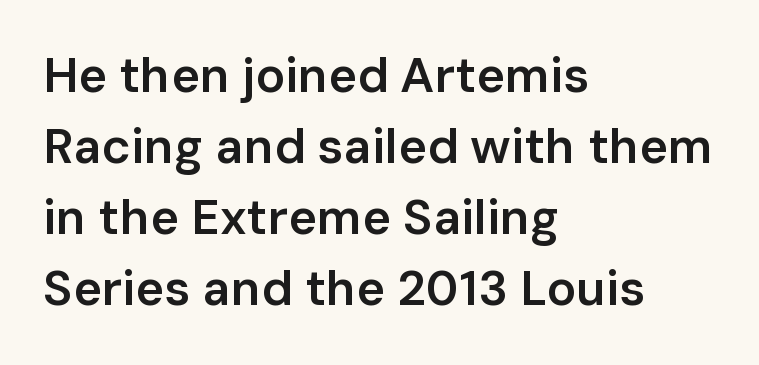
Q: Is the text bold? A: Semi-bold.
Q: Is the text italic (slanted)? A: No, it is upright.
Q: Is the typeface a serif or a sans-serif typeface? A: Sans-serif.
Q: Is the text underlined? A: No.
Q: How is the paragraph aligned? A: Left-aligned.
Q: Is the spacing between letters normal or unusually wide? A: Normal.
Q: Is the spacing between lines tight, normal or loose? A: Normal.
Q: Width (condensed, normal, or wide)? A: Normal.
Q: Stroke contrast? A: Low.
Q: x-height? A: Medium.
Q: Monospaced? A: No.
